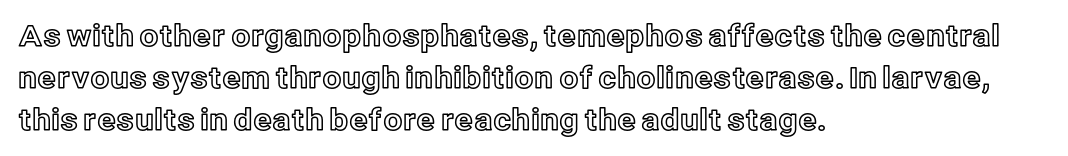
The image shows 30 px text type, upright; set left-aligned, normal line spacing (1.4x), normal letter spacing, not underlined; a medium x-height.
